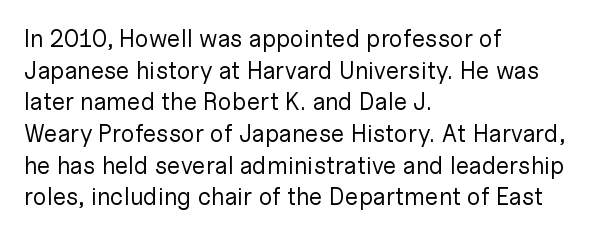
Q: Is the text bold? A: No.
Q: Is the text italic (slanted)? A: No, it is upright.
Q: Is the text underlined? A: No.
Q: How is the paragraph aligned? A: Left-aligned.
Q: Is the spacing between letters normal or unusually wide? A: Normal.
Q: Is the spacing between lines tight, normal or loose? A: Normal.
